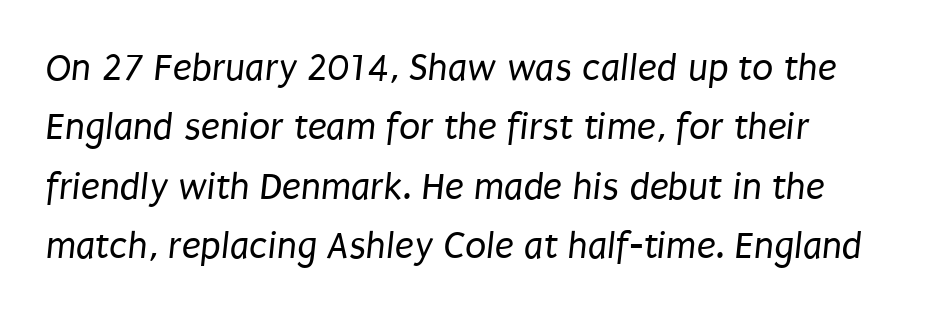
{"serif": "no", "bold": "no", "weight": "regular", "width": "condensed", "stroke_contrast": "low", "x_height": "large", "monospaced": "no", "underline": "no", "align": "left", "line_spacing": "normal", "line_spacing_ratio": 1.52, "letter_spacing": "normal", "letter_spacing_em": 0.0, "glyph_px": 39}
